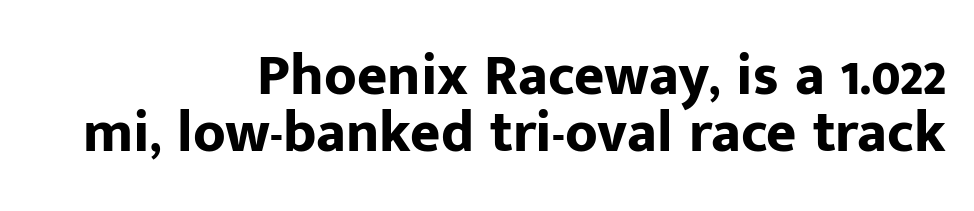
{"serif": "no", "italic": "no", "bold": "yes", "weight": "bold", "width": "normal", "stroke_contrast": "low", "x_height": "medium", "monospaced": "no", "underline": "no", "align": "right", "line_spacing": "tight", "line_spacing_ratio": 0.99, "letter_spacing": "normal", "letter_spacing_em": 0.0, "glyph_px": 58}
